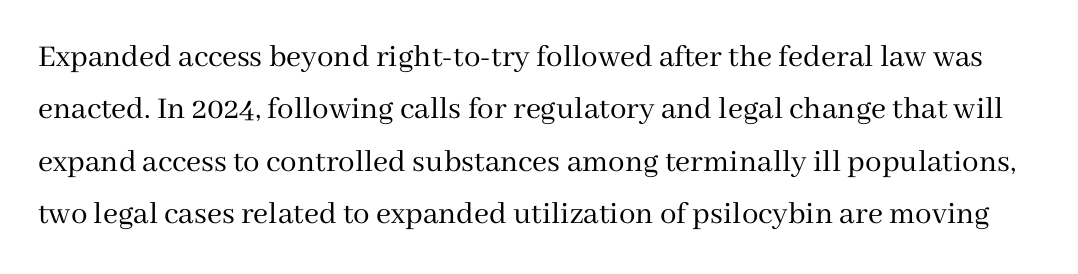
{"serif": "yes", "italic": "no", "bold": "no", "weight": "regular", "width": "normal", "stroke_contrast": "medium", "x_height": "medium", "monospaced": "no", "underline": "no", "line_spacing": "normal", "line_spacing_ratio": 1.59, "letter_spacing": "normal", "letter_spacing_em": 0.0, "glyph_px": 33}
